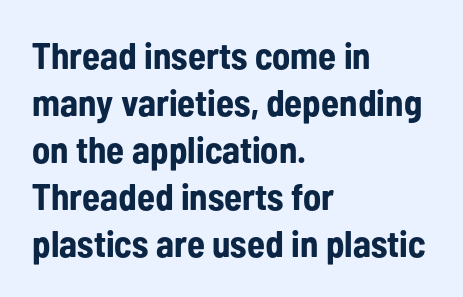
Q: Is the text bold? A: Yes.
Q: Is the text italic (slanted)? A: No, it is upright.
Q: Is the typeface a serif or a sans-serif typeface? A: Sans-serif.
Q: Is the text underlined? A: No.
Q: How is the paragraph aligned? A: Left-aligned.
Q: Is the spacing between letters normal or unusually wide? A: Normal.
Q: Is the spacing between lines tight, normal or loose? A: Normal.
Q: Width (condensed, normal, or wide)? A: Condensed.
Q: Stroke contrast? A: Low.
Q: x-height? A: Medium.
Q: Monospaced? A: No.
